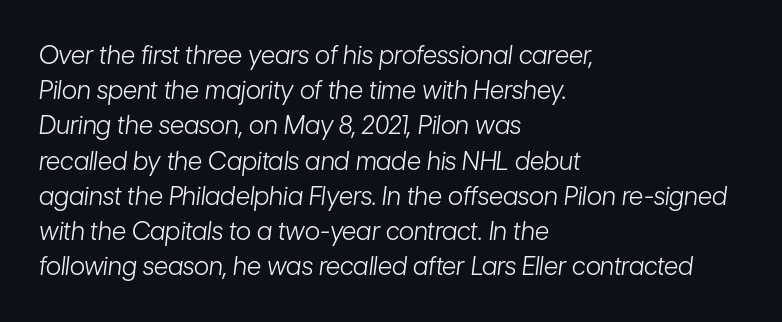
{"italic": "yes", "lean": "right", "slant_degrees": 7, "bold": "no", "underline": "no", "align": "left", "line_spacing": "normal", "line_spacing_ratio": 1.41, "letter_spacing": "normal", "letter_spacing_em": 0.0, "glyph_px": 25}
